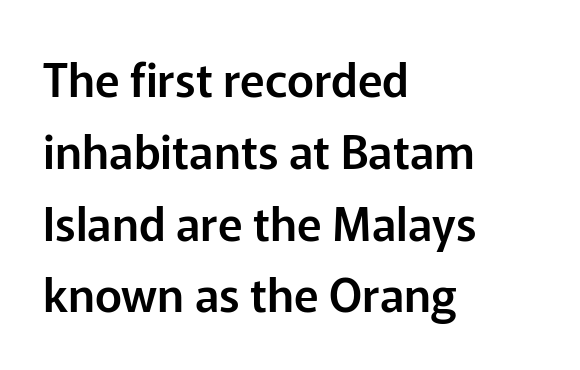
{"serif": "no", "italic": "no", "width": "normal", "stroke_contrast": "low", "x_height": "medium", "monospaced": "no", "underline": "no", "align": "left", "line_spacing": "normal", "line_spacing_ratio": 1.56, "letter_spacing": "normal", "letter_spacing_em": 0.0, "glyph_px": 46}
